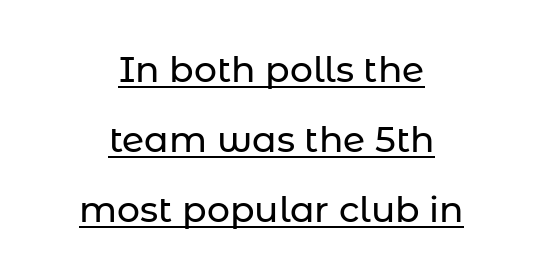
Q: Is the text italic (slanted)? A: No, it is upright.
Q: Is the typeface a serif or a sans-serif typeface? A: Sans-serif.
Q: Is the text underlined? A: Yes.
Q: How is the paragraph aligned? A: Centered.
Q: Is the spacing between letters normal or unusually wide? A: Normal.
Q: Is the spacing between lines tight, normal or loose? A: Loose.
Q: Width (condensed, normal, or wide)? A: Normal.
Q: Stroke contrast? A: Low.
Q: x-height? A: Medium.
Q: Monospaced? A: No.
